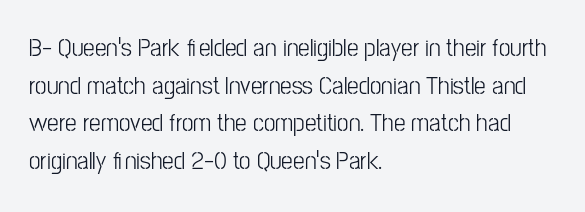
This sample is left-justified, so line endings fall wherever the words run out. Short note: letters normally spaced. These lines were composed using upright roman letters. Nothing heavy about these letters — not bold at all. The glyphs are unaccompanied by any horizontal stroke below them. Quick note: interline space is typical.
